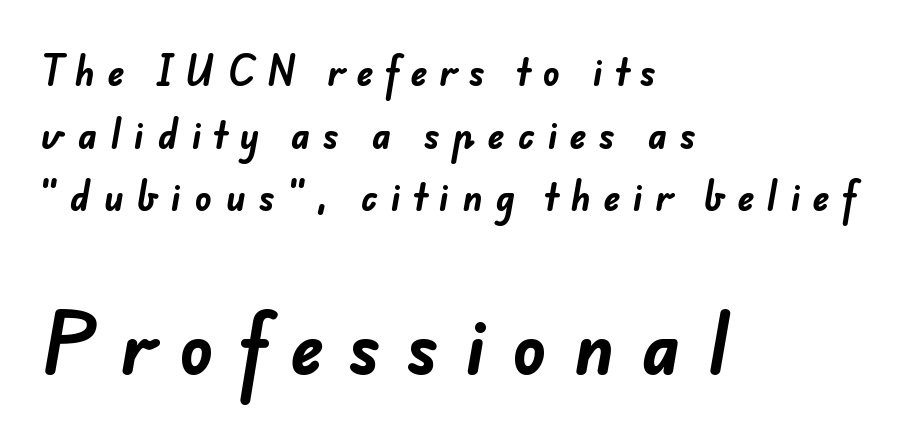
The image shows 70 px bold sans-serif type; set left-aligned, line spacing 1.79x, unusually wide letter spacing (+0.37 em), not underlined; the second (bottom) block is 2.0x larger; low stroke contrast and a small x-height.
